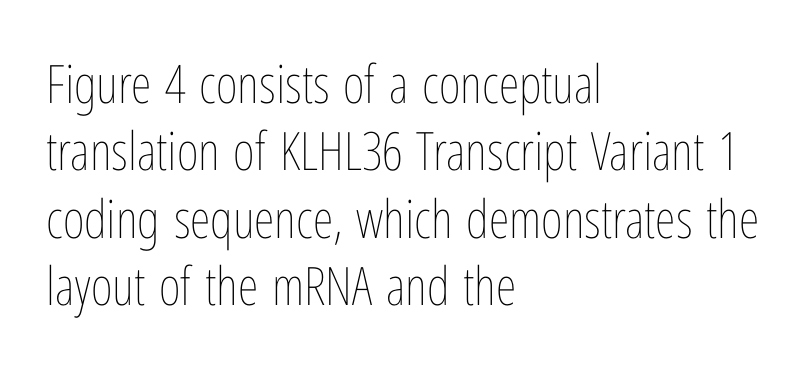
Ink coverage per letter is moderate at most. How would I describe the line gaps? Plain and ordinary. Proportional: the letters do not fall into vertical columns. Decoration check: the copy has no underline. The text block is weighted toward the left margin, trailing off unevenly rightward. Upright lettering throughout.
